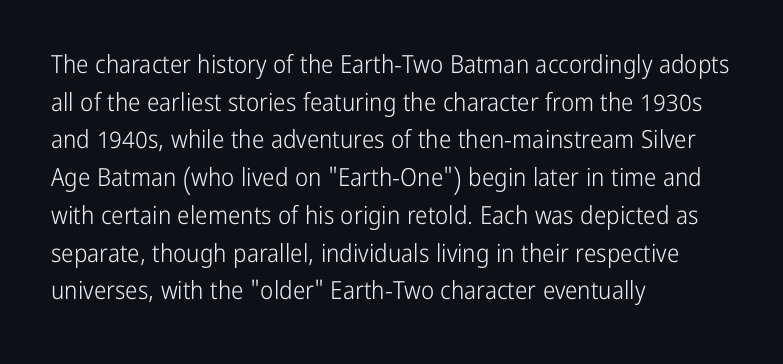
{"italic": "no", "bold": "no", "underline": "no", "align": "left", "line_spacing": "normal", "line_spacing_ratio": 1.51, "letter_spacing": "normal", "letter_spacing_em": 0.0, "glyph_px": 25}
